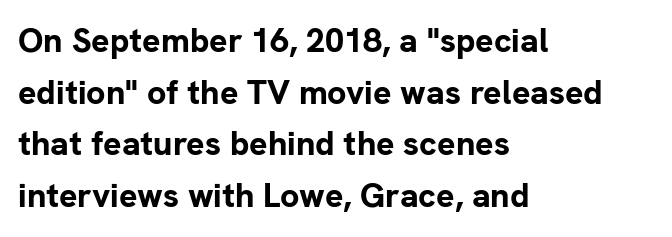
Q: Is the text bold? A: Yes.
Q: Is the text italic (slanted)? A: No, it is upright.
Q: Is the typeface a serif or a sans-serif typeface? A: Sans-serif.
Q: Is the text underlined? A: No.
Q: How is the paragraph aligned? A: Left-aligned.
Q: Is the spacing between letters normal or unusually wide? A: Normal.
Q: Is the spacing between lines tight, normal or loose? A: Normal.
Q: Width (condensed, normal, or wide)? A: Normal.
Q: Stroke contrast? A: Low.
Q: x-height? A: Medium.
Q: Monospaced? A: No.
